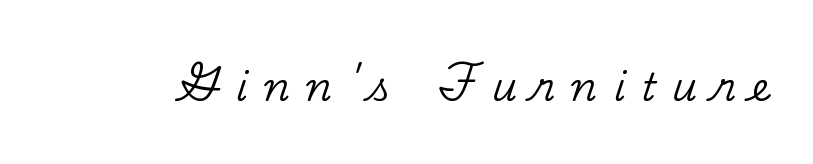
{"serif": "yes", "width": "normal", "stroke_contrast": "low", "x_height": "small", "monospaced": "no", "underline": "no", "letter_spacing": "wide", "letter_spacing_em": 0.41, "glyph_px": 39}
